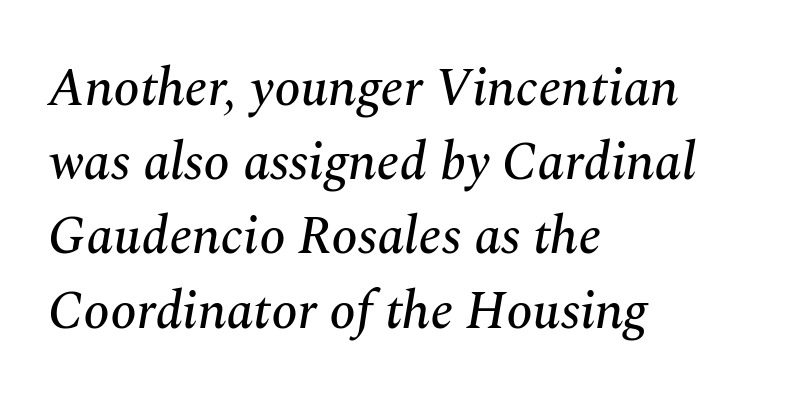
Q: Is the text italic (slanted)? A: Yes, it leans right by about 10 degrees.
Q: Is the typeface a serif or a sans-serif typeface? A: Serif.
Q: Is the text underlined? A: No.
Q: How is the paragraph aligned? A: Left-aligned.
Q: Is the spacing between letters normal or unusually wide? A: Normal.
Q: Is the spacing between lines tight, normal or loose? A: Normal.
Q: Width (condensed, normal, or wide)? A: Normal.
Q: Stroke contrast? A: Medium.
Q: x-height? A: Medium.
Q: Monospaced? A: No.
